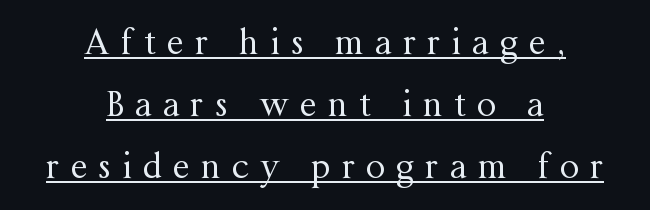
{"serif": "yes", "italic": "no", "bold": "no", "weight": "regular", "width": "normal", "stroke_contrast": "medium", "x_height": "medium", "monospaced": "no", "underline": "yes", "align": "center", "line_spacing_ratio": 1.82, "letter_spacing": "wide", "letter_spacing_em": 0.33, "glyph_px": 34}
